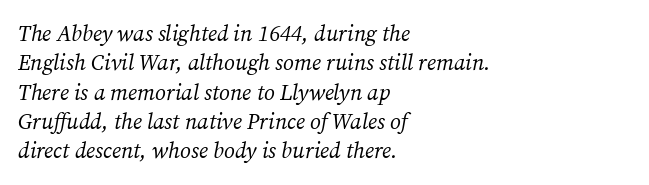
Q: Is the text bold? A: No.
Q: Is the text italic (slanted)? A: Yes, it leans right by about 12 degrees.
Q: Is the text underlined? A: No.
Q: How is the paragraph aligned? A: Left-aligned.
Q: Is the spacing between letters normal or unusually wide? A: Normal.
Q: Is the spacing between lines tight, normal or loose? A: Normal.
